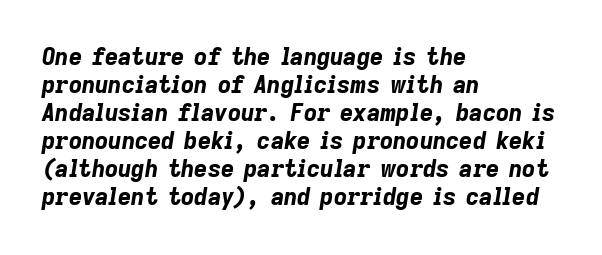
The image shows 23 px bold type, italic (leaning right); set left-aligned, line spacing 1.22x, normal letter spacing, not underlined.
